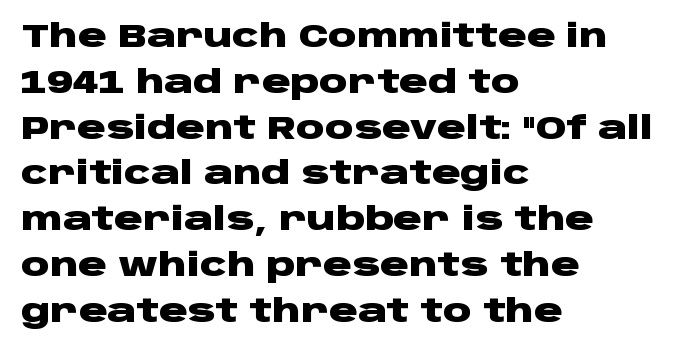
Examine the stroke ends and you'll find no serifs. Successive baselines arrive at the customary interval. The font's upright variant was chosen for this text. The gaps between neighbouring characters are ordinary and unremarkable.
